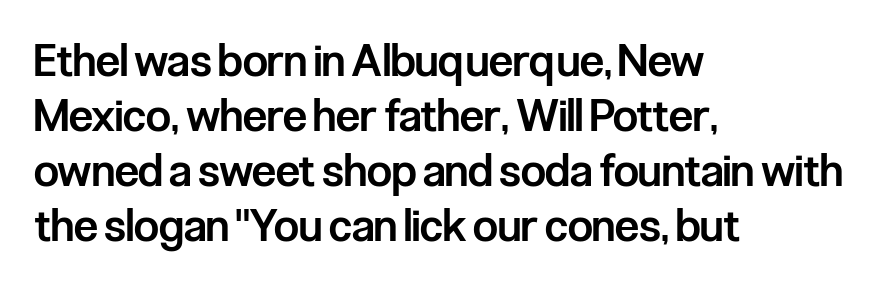
{"serif": "no", "italic": "no", "bold": "semi", "weight": "semibold", "width": "condensed", "stroke_contrast": "low", "x_height": "medium", "monospaced": "no", "underline": "no", "align": "left", "line_spacing": "normal", "line_spacing_ratio": 1.25, "letter_spacing": "normal", "letter_spacing_em": 0.0, "glyph_px": 44}
